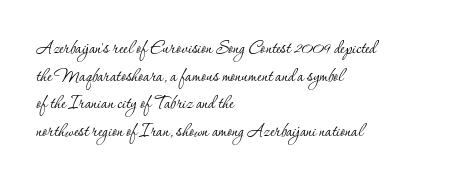
{"bold": "no", "underline": "no", "align": "left", "line_spacing": "normal", "line_spacing_ratio": 1.26, "letter_spacing": "normal", "letter_spacing_em": 0.0, "glyph_px": 22}
